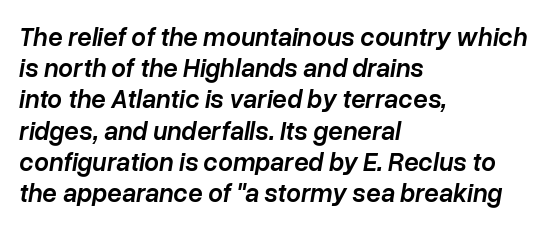
Q: Is the text bold? A: Semi-bold.
Q: Is the text italic (slanted)? A: Yes, it leans right by about 10 degrees.
Q: Is the text underlined? A: No.
Q: How is the paragraph aligned? A: Left-aligned.
Q: Is the spacing between letters normal or unusually wide? A: Normal.
